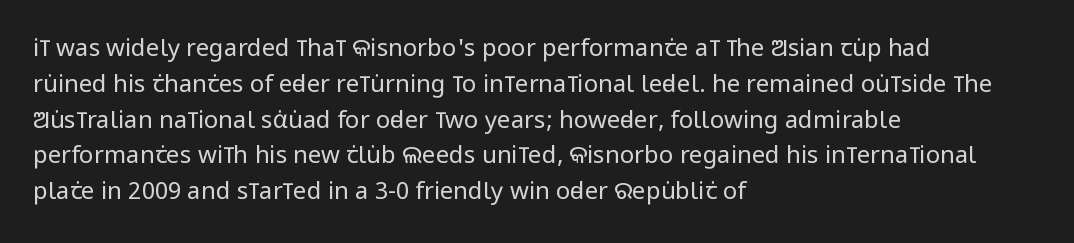
Q: Is the text bold? A: No.
Q: Is the text italic (slanted)? A: No, it is upright.
Q: Is the text underlined? A: No.
Q: How is the paragraph aligned? A: Left-aligned.
Q: Is the spacing between letters normal or unusually wide? A: Normal.
Q: Is the spacing between lines tight, normal or loose? A: Normal.
